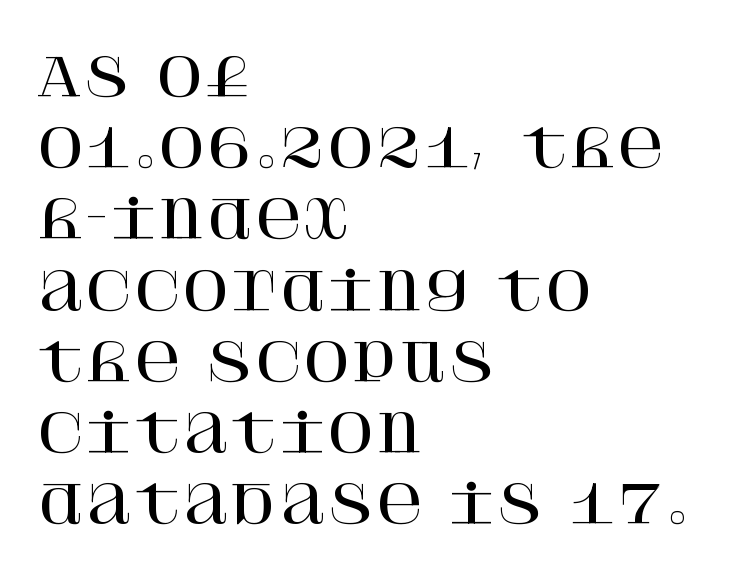
Q: Is the text italic (slanted)? A: No, it is upright.
Q: Is the typeface a serif or a sans-serif typeface? A: Serif.
Q: Is the text underlined? A: No.
Q: How is the paragraph aligned? A: Left-aligned.
Q: Is the spacing between letters normal or unusually wide? A: Normal.
Q: Is the spacing between lines tight, normal or loose? A: Normal.
Q: Width (condensed, normal, or wide)? A: Normal.
Q: Stroke contrast? A: High.
Q: x-height? A: Large.
